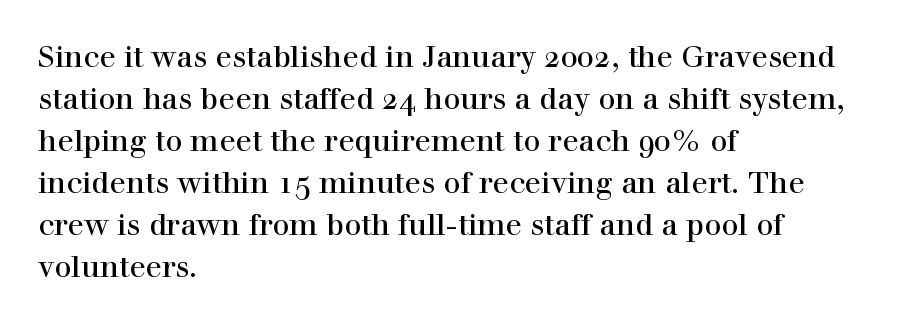
Q: Is the text italic (slanted)? A: No, it is upright.
Q: Is the typeface a serif or a sans-serif typeface? A: Serif.
Q: Is the text underlined? A: No.
Q: How is the paragraph aligned? A: Left-aligned.
Q: Is the spacing between letters normal or unusually wide? A: Normal.
Q: Is the spacing between lines tight, normal or loose? A: Normal.
Q: Width (condensed, normal, or wide)? A: Normal.
Q: x-height? A: Medium.
Q: Monospaced? A: No.
